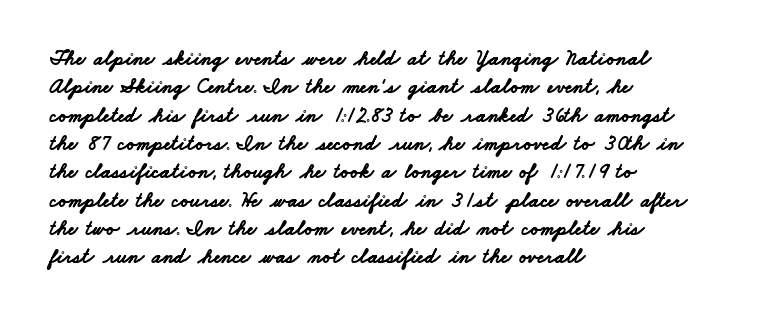
A typesetter would call this leading conventional body-copy spacing. Is the block centered? No — it sits flush against the left margin. Characters follow at the spacing the type designer built in. Strokes here are thick enough to call this a true bold. The foot of each line stays bare and open.
